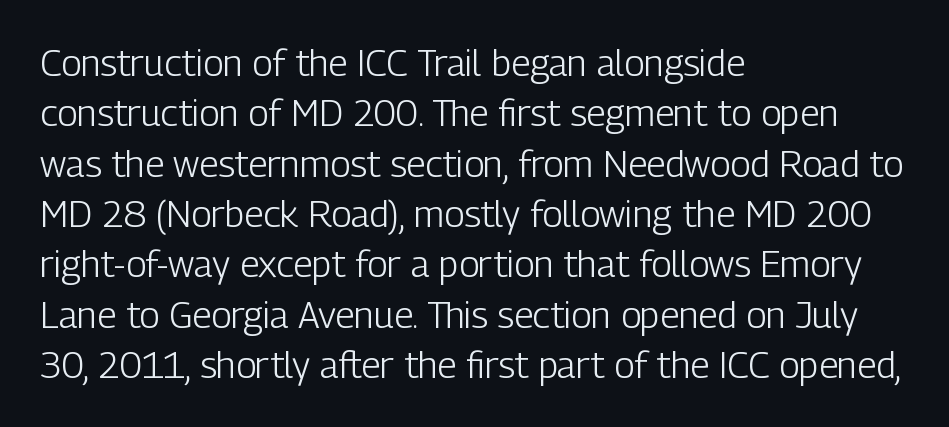
Q: Is the text bold? A: No.
Q: Is the text italic (slanted)? A: No, it is upright.
Q: Is the typeface a serif or a sans-serif typeface? A: Sans-serif.
Q: Is the text underlined? A: No.
Q: How is the paragraph aligned? A: Left-aligned.
Q: Is the spacing between letters normal or unusually wide? A: Normal.
Q: Is the spacing between lines tight, normal or loose? A: Normal.
Q: Width (condensed, normal, or wide)? A: Condensed.
Q: Stroke contrast? A: Low.
Q: x-height? A: Medium.
Q: Monospaced? A: No.
